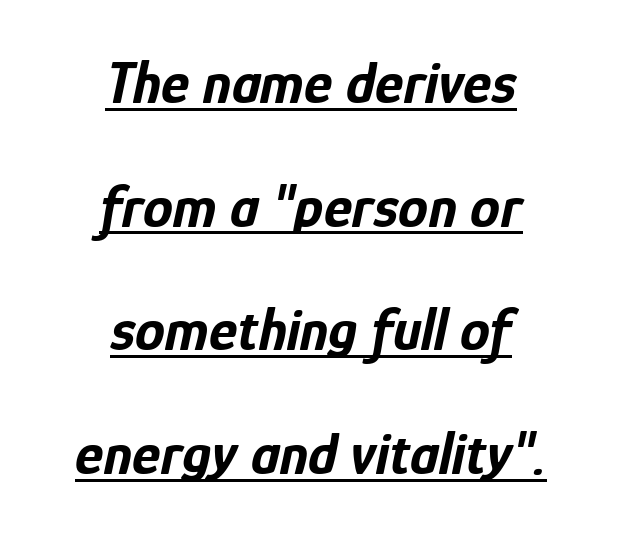
The image shows 60 px bold, condensed type, italic (leaning right); set centered, loose line spacing (2.06x), normal letter spacing, underlined; low stroke contrast and a medium x-height.
